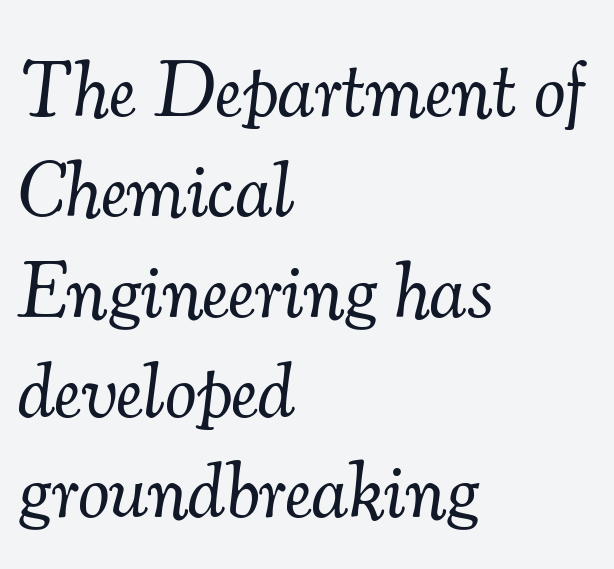
The image shows 79 px light serif type, italic (leaning right); set left-aligned, normal line spacing (1.27x), normal letter spacing, not underlined; medium stroke contrast and a small x-height.
